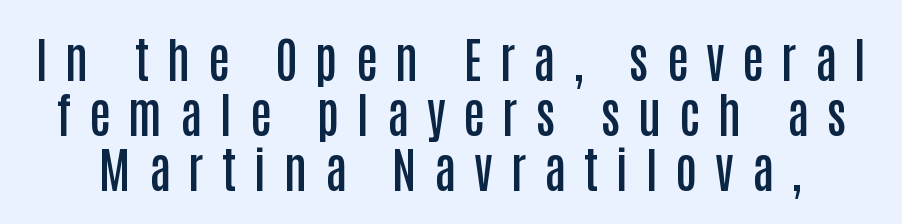
The image shows 48 px semibold, condensed sans-serif type, upright; set tight line spacing (1.15x), unusually wide letter spacing (+0.37 em), not underlined; low stroke contrast and a large x-height.
